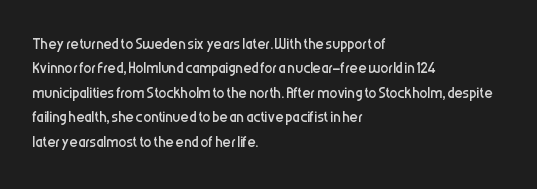
These lines keep a tight, regular rhythm from letter to letter. In CSS terms this would be text-align: left. Weight: in the light-to-regular range. This is roman type, the default non-slanted kind. Decoration check: the copy has no underline.
